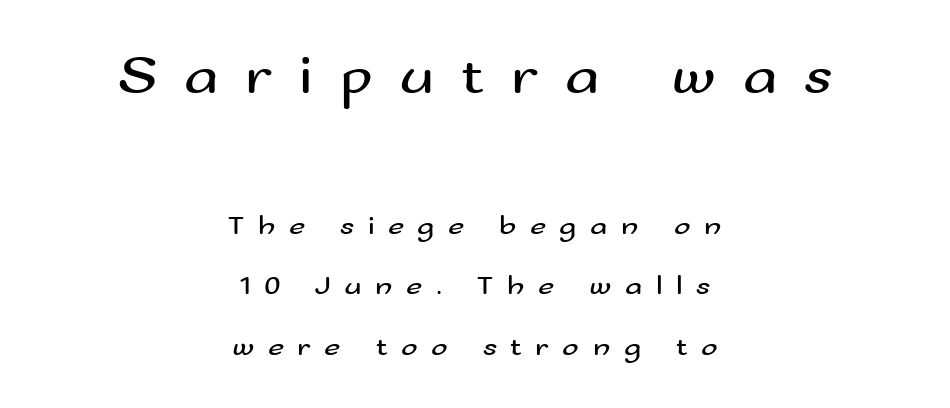
Grotesque or geometric, the face here clearly has no serifs. When letters stand straight like this, we call the style roman or upright. The passage shown is typed in a proportional face where columns would drift. Any mark beneath the type? The region is blank.
